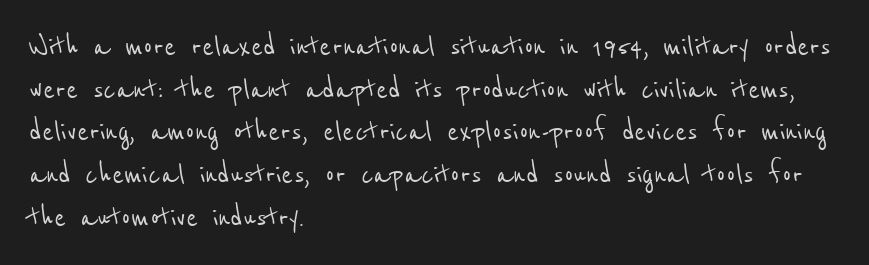
The image shows 35 px condensed sans-serif type; set left-aligned, line spacing 1.22x, normal letter spacing, not underlined; low stroke contrast and a medium x-height.
